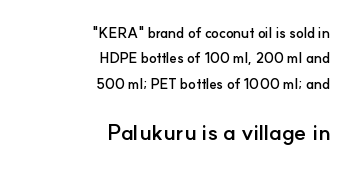
The image shows 22 px bold type, upright; set right-aligned, line spacing 1.81x, normal letter spacing, not underlined; the second (bottom) block is 1.57x larger.
